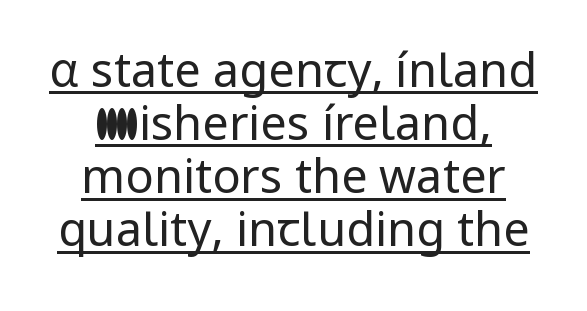
Tightly led — the rows are bunched. Teacher's note: observe the equal gaps on both sides — that is centered alignment. The face used here is a sans, in the tradition of grotesques and geometrics. Each letter keeps its own natural width here, so spacing adapts to shape. Students, observe the line beneath the letters — that is underlining. If you drew a line through each stem, it would be perfectly vertical.
